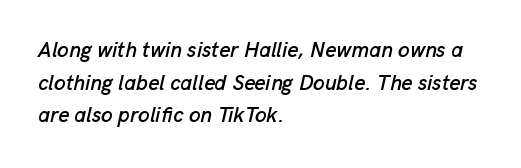
The image shows 21 px text type, italic (leaning right); set left-aligned, normal line spacing (1.55x), normal letter spacing, not underlined.
